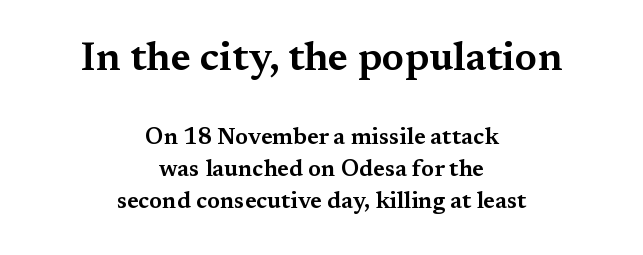
{"serif": "yes", "italic": "no", "width": "wide", "stroke_contrast": "medium", "x_height": "medium", "monospaced": "no", "underline": "no", "align": "center", "line_spacing": "normal", "line_spacing_ratio": 1.38, "letter_spacing": "normal", "letter_spacing_em": 0.0, "larger_block": "first", "size_ratio": 1.74, "glyph_px": 40}
